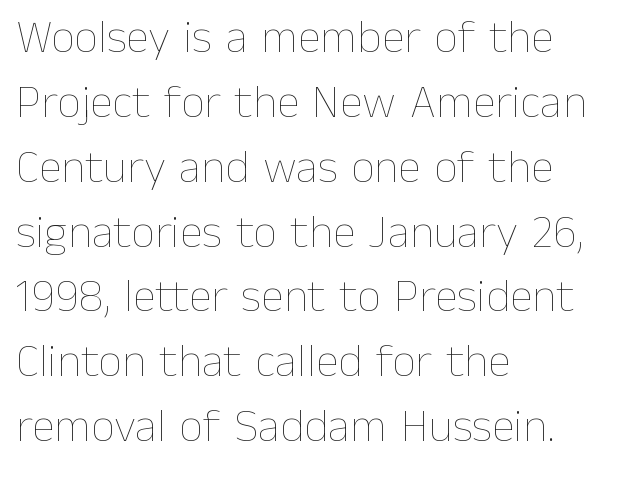
The image shows 47 px thin type, upright; set left-aligned, normal line spacing (1.38x), normal letter spacing, not underlined; low stroke contrast and a medium x-height.
